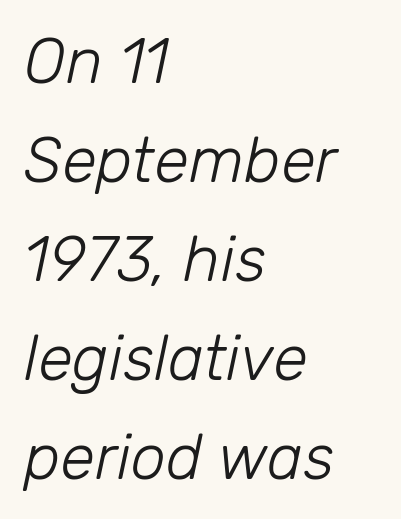
The image shows 63 px light type, italic (leaning right); set left-aligned, normal line spacing (1.57x), normal letter spacing, not underlined; low stroke contrast and a medium x-height.
